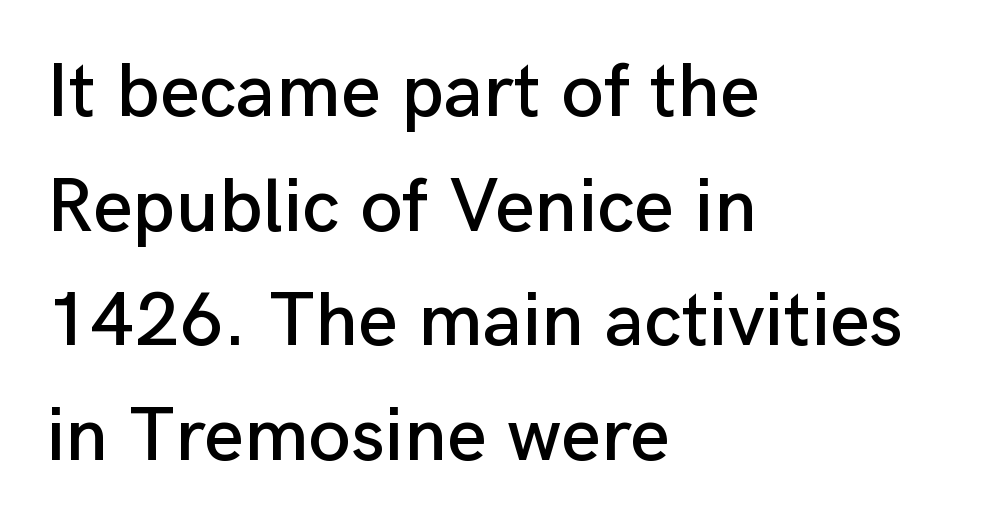
{"serif": "no", "italic": "no", "width": "normal", "stroke_contrast": "low", "x_height": "medium", "monospaced": "no", "underline": "no", "align": "left", "line_spacing": "normal", "line_spacing_ratio": 1.49, "letter_spacing": "normal", "letter_spacing_em": 0.0, "glyph_px": 77}
